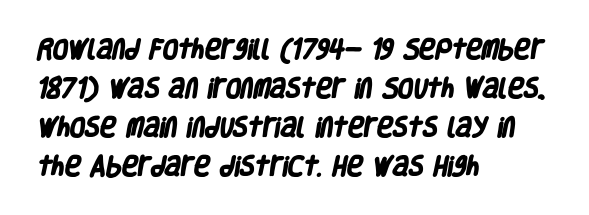
These lines stack with their left ends in a neat column. Letters rest on an invisible, unmarked baseline. In terms of letterspacing, this is plain default setting. The glyphs have the mass of a bold cut.
